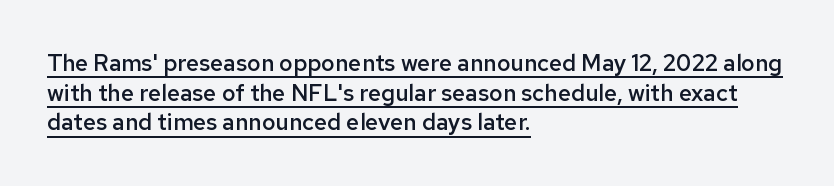
Caption: standard tracking, unaltered. Regarding leading, the lines here are spaced in the standard way. This sample carries an underscore along the baseline area. Caption: multi-line text, flush left, ragged right. Every stem runs plumb, perpendicular to the baseline.
